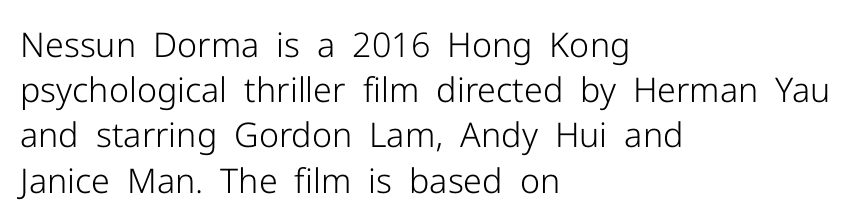
{"serif": "no", "italic": "no", "bold": "no", "weight": "light", "width": "normal", "stroke_contrast": "low", "x_height": "medium", "monospaced": "no", "underline": "no", "align": "left", "line_spacing": "normal", "line_spacing_ratio": 1.33, "letter_spacing": "normal", "letter_spacing_em": 0.0, "glyph_px": 34}
